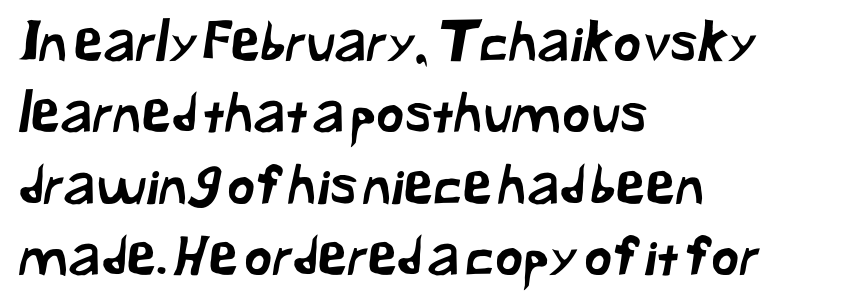
The image shows 54 px sans-serif type; set left-aligned, normal line spacing (1.32x), normal letter spacing, not underlined; low stroke contrast and a medium x-height.
